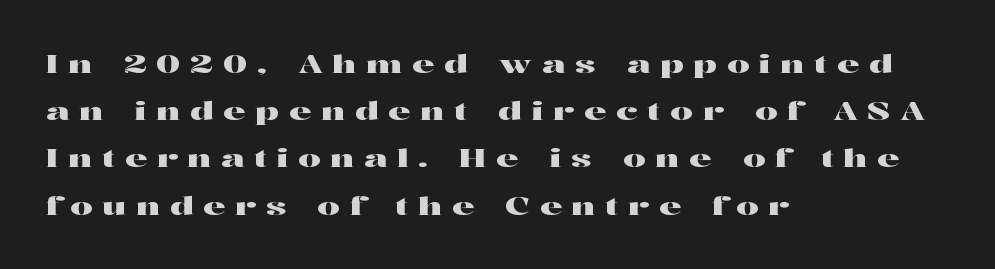
{"italic": "no", "underline": "no", "align": "left", "line_spacing_ratio": 1.89, "letter_spacing": "wide", "letter_spacing_em": 0.39, "glyph_px": 25}
